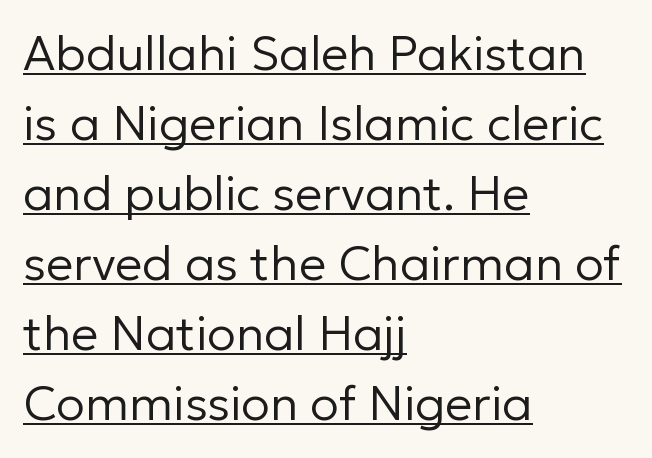
Q: Is the text bold? A: No.
Q: Is the text italic (slanted)? A: No, it is upright.
Q: Is the typeface a serif or a sans-serif typeface? A: Sans-serif.
Q: Is the text underlined? A: Yes.
Q: How is the paragraph aligned? A: Left-aligned.
Q: Is the spacing between letters normal or unusually wide? A: Normal.
Q: Is the spacing between lines tight, normal or loose? A: Normal.
Q: Width (condensed, normal, or wide)? A: Normal.
Q: Stroke contrast? A: Low.
Q: x-height? A: Medium.
Q: Monospaced? A: No.
